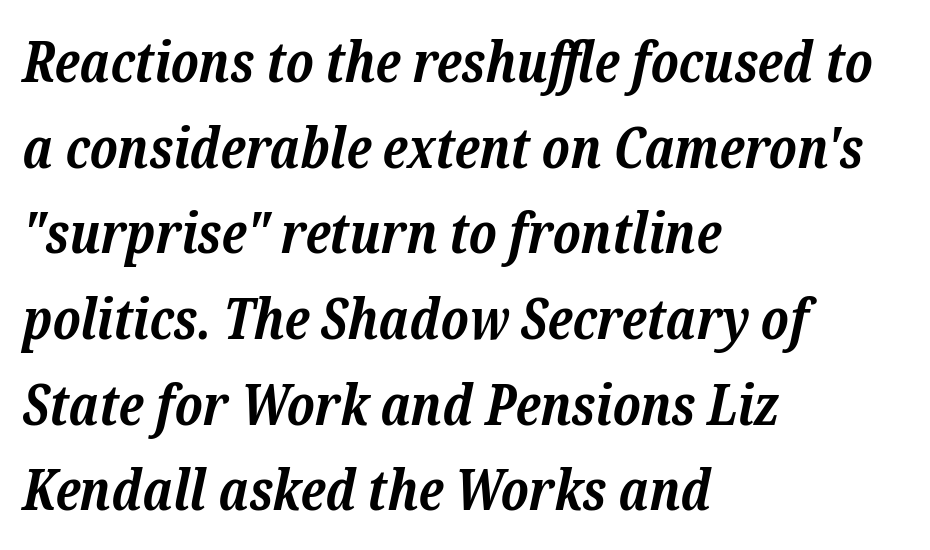
Q: Is the text bold? A: Yes.
Q: Is the text italic (slanted)? A: Yes, it leans right by about 12 degrees.
Q: Is the typeface a serif or a sans-serif typeface? A: Serif.
Q: Is the text underlined? A: No.
Q: How is the paragraph aligned? A: Left-aligned.
Q: Is the spacing between letters normal or unusually wide? A: Normal.
Q: Is the spacing between lines tight, normal or loose? A: Normal.
Q: Width (condensed, normal, or wide)? A: Normal.
Q: Stroke contrast? A: Low.
Q: x-height? A: Medium.
Q: Monospaced? A: No.
